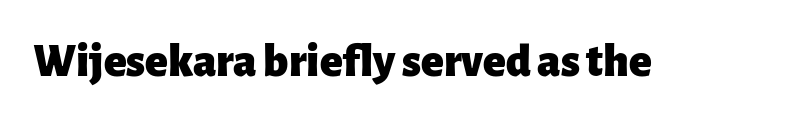
Q: Is the text bold? A: Yes.
Q: Is the text italic (slanted)? A: No, it is upright.
Q: Is the typeface a serif or a sans-serif typeface? A: Sans-serif.
Q: Is the text underlined? A: No.
Q: Is the spacing between letters normal or unusually wide? A: Normal.
Q: Width (condensed, normal, or wide)? A: Normal.
Q: Stroke contrast? A: Low.
Q: x-height? A: Medium.
Q: Monospaced? A: No.
